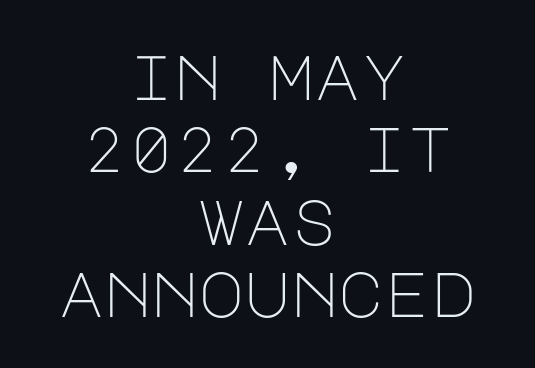
Q: Is the text bold? A: No.
Q: Is the text italic (slanted)? A: No, it is upright.
Q: Is the typeface a serif or a sans-serif typeface? A: Sans-serif.
Q: Is the text underlined? A: No.
Q: How is the paragraph aligned? A: Centered.
Q: Is the spacing between letters normal or unusually wide? A: Normal.
Q: Is the spacing between lines tight, normal or loose? A: Tight.
Q: Width (condensed, normal, or wide)? A: Normal.
Q: Stroke contrast? A: Low.
Q: x-height? A: Large.
